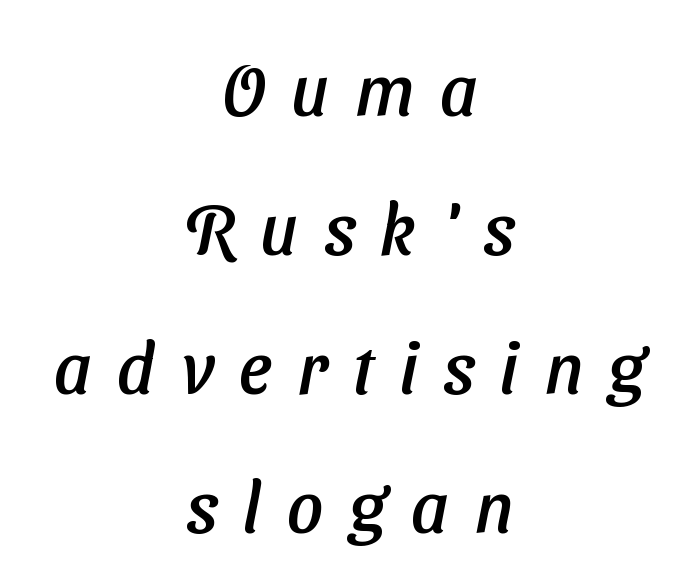
The block of text is sparse from top to bottom, with ample space between rows. The passage shown is not underscored anywhere. Short and long lines alike share a common midpoint. Students, note that the glyphs here are deliberately spaced far apart.
